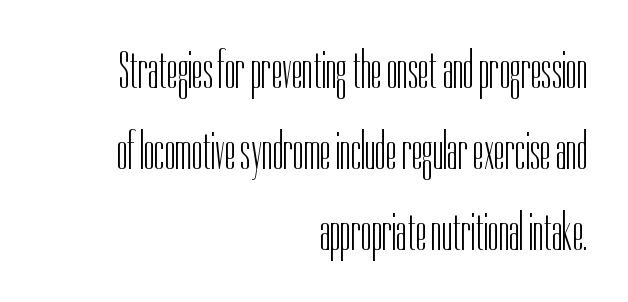
The image shows 54 px light, condensed sans-serif type, upright; set right-aligned, normal line spacing (1.5x), normal letter spacing, not underlined; low stroke contrast and a medium x-height.
